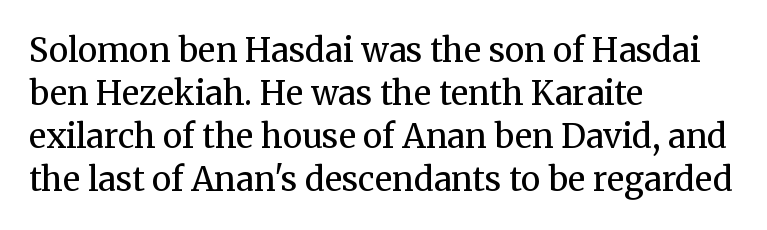
{"serif": "yes", "italic": "no", "bold": "no", "weight": "regular", "width": "normal", "stroke_contrast": "medium", "x_height": "medium", "monospaced": "no", "underline": "no", "align": "left", "line_spacing": "normal", "line_spacing_ratio": 1.3, "letter_spacing": "normal", "letter_spacing_em": 0.0, "glyph_px": 33}
